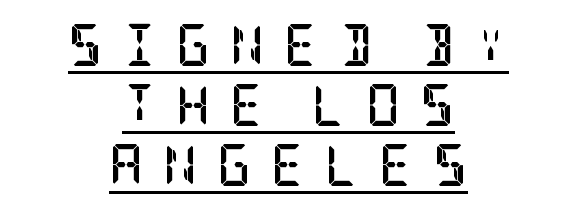
Q: Is the text bold? A: Yes.
Q: Is the text italic (slanted)? A: No, it is upright.
Q: Is the typeface a serif or a sans-serif typeface? A: Serif.
Q: Is the text underlined? A: Yes.
Q: How is the paragraph aligned? A: Centered.
Q: Is the spacing between letters normal or unusually wide? A: Unusually wide.
Q: Is the spacing between lines tight, normal or loose? A: Normal.
Q: Width (condensed, normal, or wide)? A: Condensed.
Q: Stroke contrast? A: Low.
Q: x-height? A: Large.
